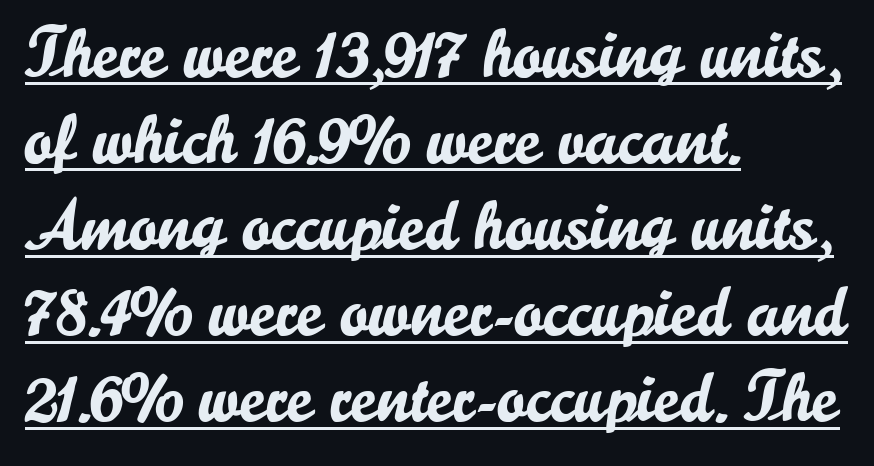
The image shows 70 px sans-serif type; set left-aligned, line spacing 1.23x, normal letter spacing, underlined; low stroke contrast and a small x-height.
